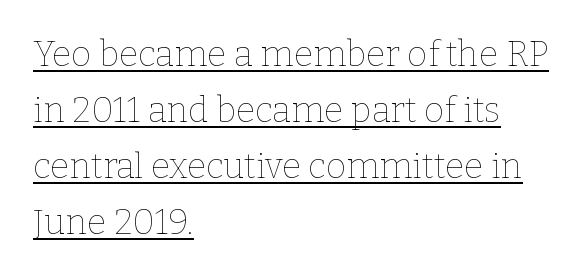
Q: Is the text bold? A: No.
Q: Is the text italic (slanted)? A: No, it is upright.
Q: Is the text underlined? A: Yes.
Q: How is the paragraph aligned? A: Left-aligned.
Q: Is the spacing between letters normal or unusually wide? A: Normal.
Q: Is the spacing between lines tight, normal or loose? A: Normal.
Q: Width (condensed, normal, or wide)? A: Normal.
Q: Stroke contrast? A: Low.
Q: x-height? A: Medium.
Q: Monospaced? A: No.
